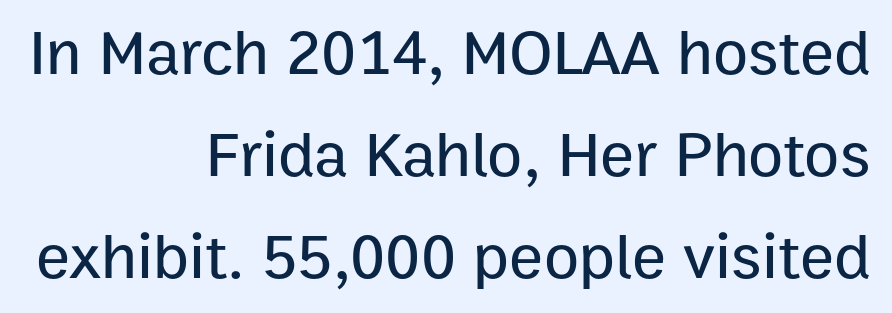
{"serif": "no", "italic": "no", "width": "normal", "stroke_contrast": "low", "x_height": "medium", "monospaced": "no", "underline": "no", "align": "right", "line_spacing": "normal", "line_spacing_ratio": 1.59, "letter_spacing": "normal", "letter_spacing_em": 0.0, "glyph_px": 64}
